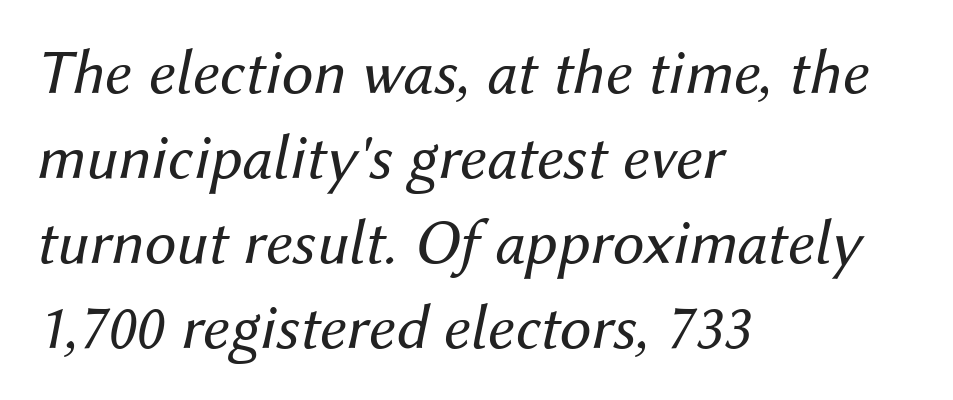
Q: Is the text bold? A: No.
Q: Is the text italic (slanted)? A: Yes, it leans right by about 12 degrees.
Q: Is the text underlined? A: No.
Q: How is the paragraph aligned? A: Left-aligned.
Q: Is the spacing between letters normal or unusually wide? A: Normal.
Q: Is the spacing between lines tight, normal or loose? A: Normal.
Q: Width (condensed, normal, or wide)? A: Normal.
Q: Stroke contrast? A: Medium.
Q: x-height? A: Medium.
Q: Monospaced? A: No.
